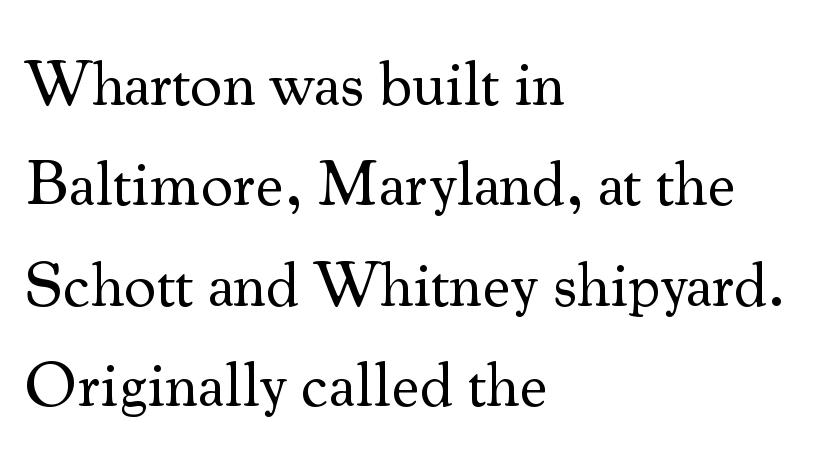
Is this a heavy cut? Hardly; it is regular or lighter. A bare baseline throughout the passage. The passage is arranged the way most books set body copy — flush left. Think of a printed novel: that variable character pitch is what you see here. The rendering uses a moderate line-height, typical for paragraphs. I'd call this a serif setting — the letters wear small feet.
